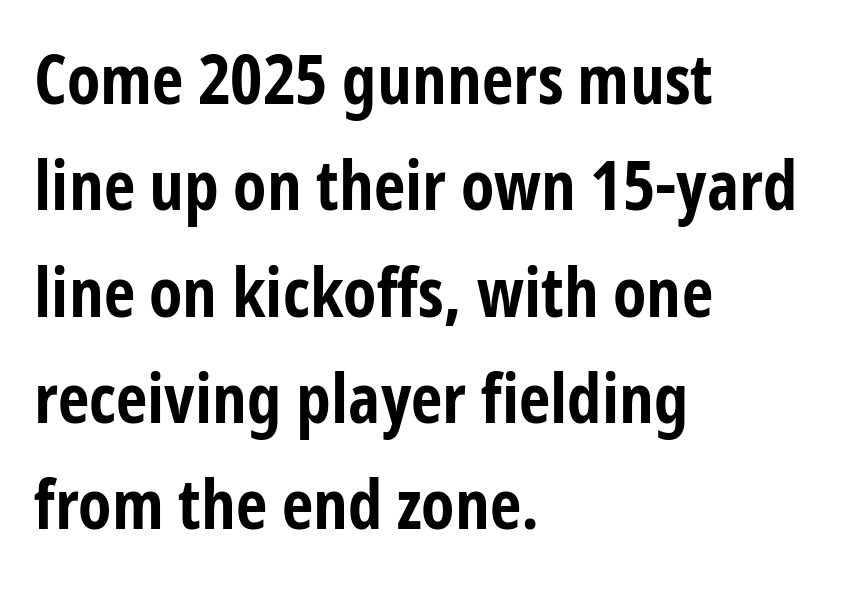
{"serif": "no", "italic": "no", "bold": "yes", "weight": "bold", "width": "condensed", "stroke_contrast": "low", "x_height": "medium", "monospaced": "no", "underline": "no", "align": "left", "line_spacing": "normal", "line_spacing_ratio": 1.54, "letter_spacing": "normal", "letter_spacing_em": 0.0, "glyph_px": 69}
